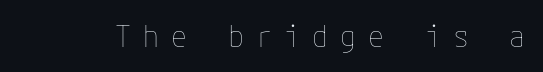
{"italic": "no", "bold": "no", "weight": "thin", "width": "normal", "stroke_contrast": "low", "x_height": "medium", "underline": "no", "letter_spacing": "wide", "letter_spacing_em": 0.42, "glyph_px": 29}
